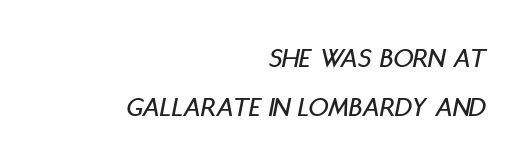
The words here are not underlined. The rendering applies a slant to the glyphs. Every row of glyphs terminates at an identical x-position on the right. Do the characters align in a grid? No, the font is proportional. The face used here is rendered with its standard letterfit.
